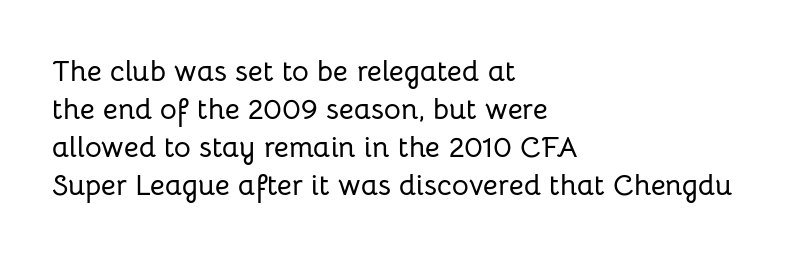
The image shows 29 px sans-serif type, upright; set left-aligned, normal line spacing (1.31x), normal letter spacing, not underlined; low stroke contrast and a medium x-height.
